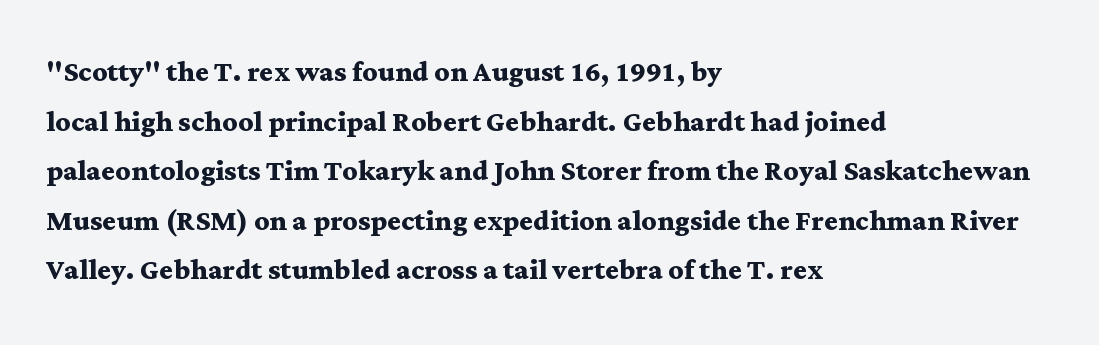
The type sits square on the baseline with zero lean. The strokes are fattened all the way to bold. The gaps between neighbouring characters are ordinary and unremarkable. This sample keeps an unexceptional amount of space between lines.
